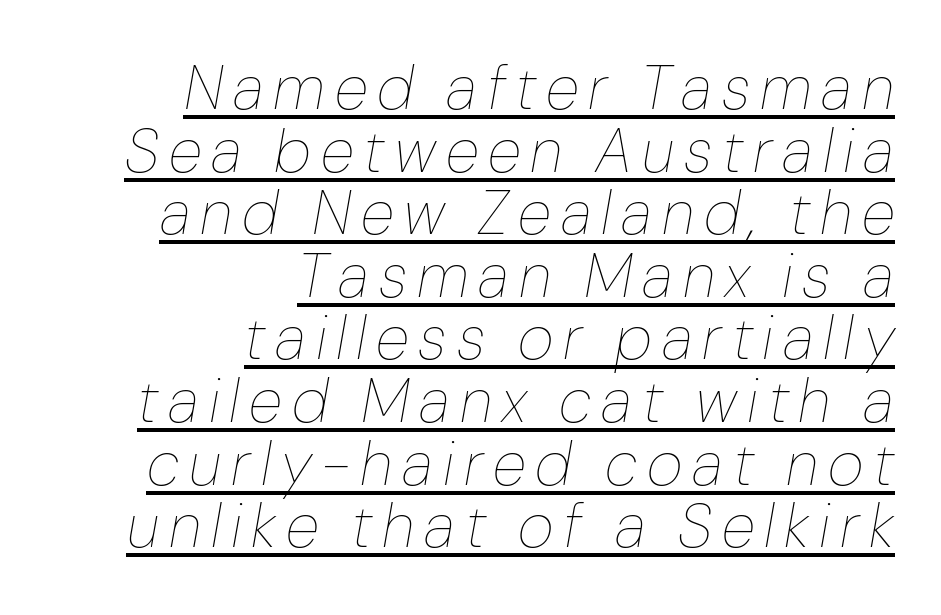
{"italic": "yes", "lean": "right", "slant_degrees": 10, "bold": "no", "weight": "thin", "width": "normal", "stroke_contrast": "low", "x_height": "medium", "monospaced": "no", "underline": "yes", "align": "right", "line_spacing": "tight", "line_spacing_ratio": 1.01, "glyph_px": 62}
